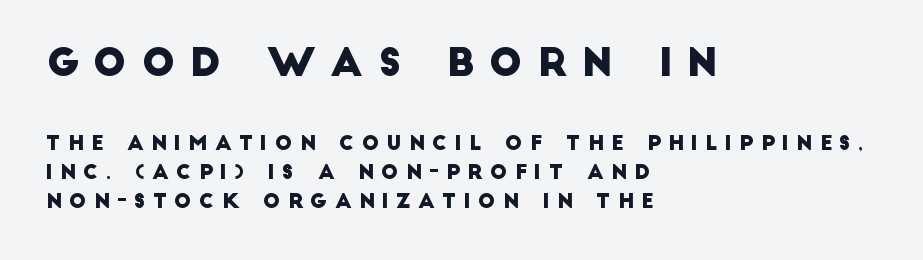
This block has exactly the height ordinary leading produces. A student would call this left alignment; a typographer would say flush left, rag right. The strip under each line holds only bare page. Between one letter and the next there's a generous, obvious gap.
